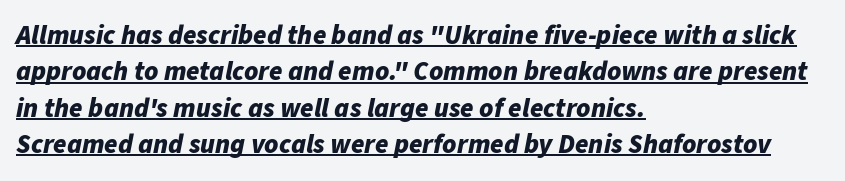
Q: Is the text bold? A: Yes.
Q: Is the text italic (slanted)? A: Yes, it leans right by about 11 degrees.
Q: Is the text underlined? A: Yes.
Q: How is the paragraph aligned? A: Left-aligned.
Q: Is the spacing between letters normal or unusually wide? A: Normal.
Q: Is the spacing between lines tight, normal or loose? A: Normal.
